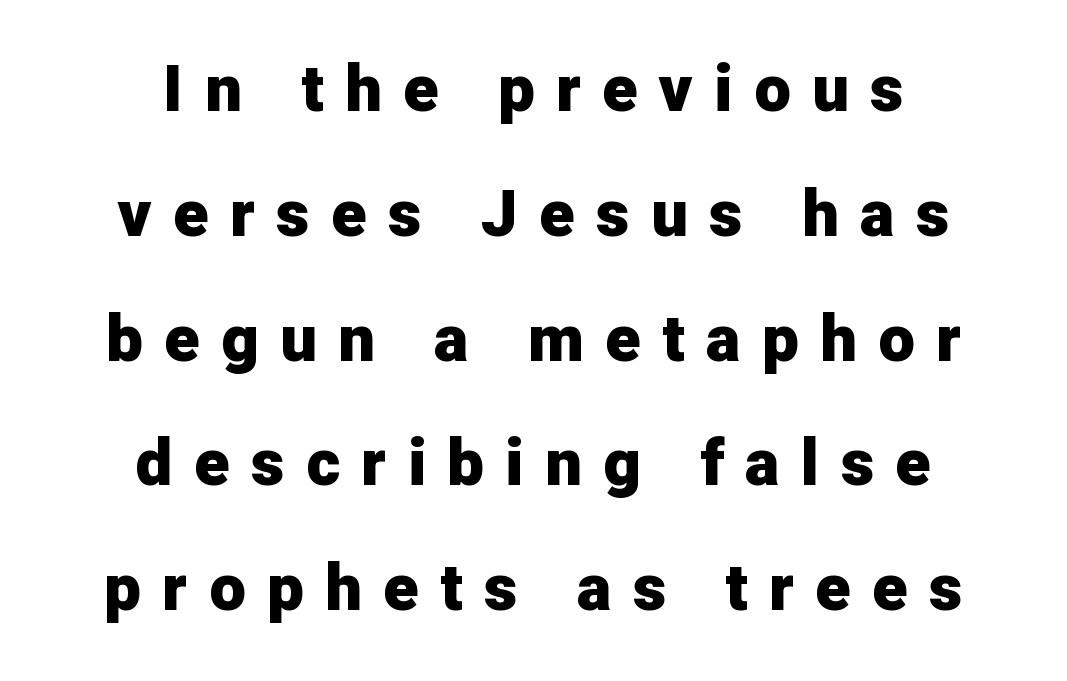
Q: Is the text bold? A: Yes.
Q: Is the text italic (slanted)? A: No, it is upright.
Q: Is the typeface a serif or a sans-serif typeface? A: Sans-serif.
Q: Is the text underlined? A: No.
Q: How is the paragraph aligned? A: Centered.
Q: Is the spacing between letters normal or unusually wide? A: Unusually wide.
Q: Is the spacing between lines tight, normal or loose? A: Loose.
Q: Width (condensed, normal, or wide)? A: Normal.
Q: Stroke contrast? A: Low.
Q: x-height? A: Medium.
Q: Monospaced? A: No.
